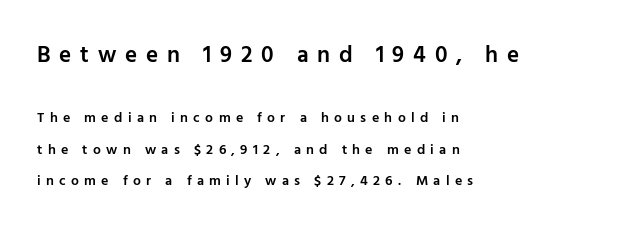
The image shows 23 px text type, upright; set left-aligned, loose line spacing (2.25x), unusually wide letter spacing (+0.38 em), not underlined; the first (top) block is 1.64x larger.
